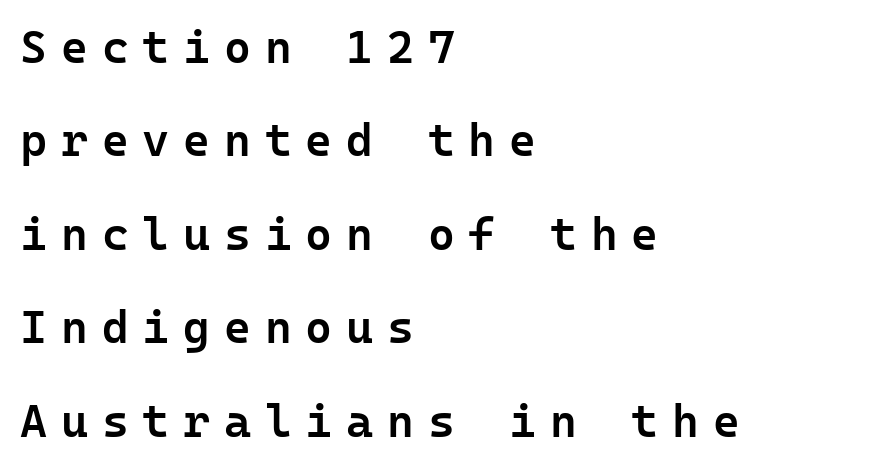
The image shows 46 px semibold sans-serif type, upright; set left-aligned, loose line spacing (2.03x), unusually wide letter spacing (+0.3 em), not underlined; low stroke contrast and a medium x-height.
